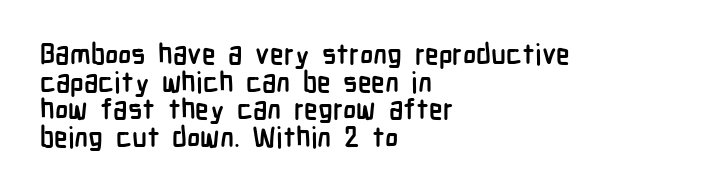
{"serif": "no", "italic": "no", "bold": "yes", "weight": "semibold", "width": "condensed", "stroke_contrast": "low", "x_height": "medium", "monospaced": "no", "underline": "no", "align": "left", "line_spacing": "tight", "line_spacing_ratio": 0.99, "letter_spacing": "normal", "letter_spacing_em": 0.0, "glyph_px": 28}
